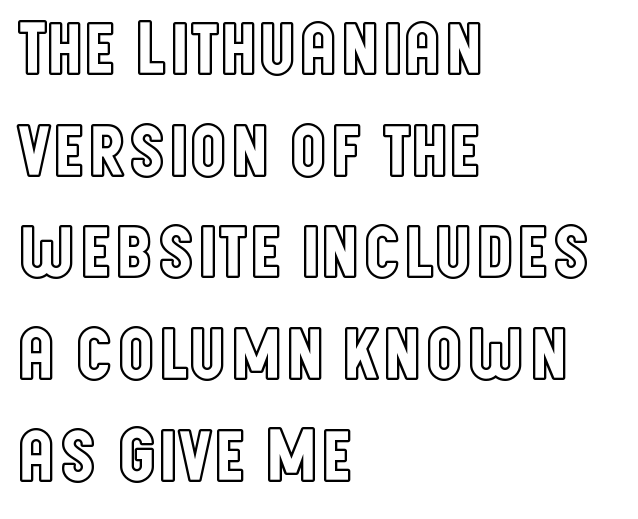
Each letter keeps its own natural width here, so spacing adapts to shape. This sample keeps an unexceptional amount of space between lines. Spacing between characters is what you'd get straight out of the box. Visually the block forms a straight wall on the left and a jagged coastline on the right. Descender tails drop into unmarked territory.
